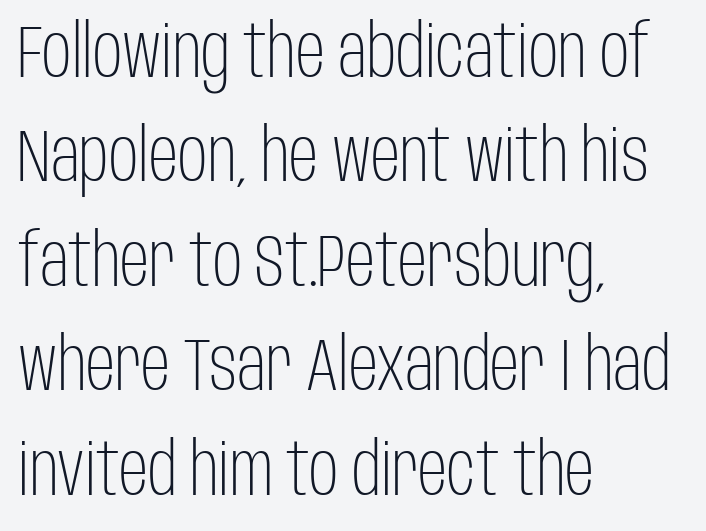
The passage shown has conventional tracking throughout. Baseline-to-baseline distance is the conventional proportion of letter height. Each stroke keeps to a modest, everyday thickness or less. Designer's note — italics off, roman on.
